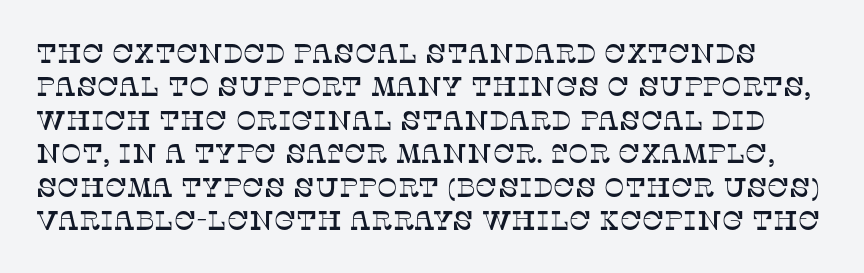
Just letters on the line, the space beneath them empty. This is roman type, the default non-slanted kind. Words appear dense and cohesive because spacing is normal.
